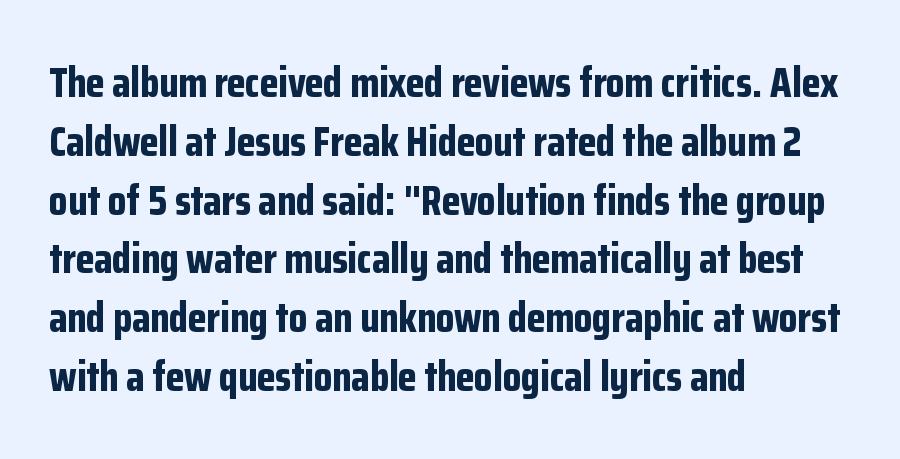
Does extra space separate the letters? No, they use regular spacing. Each line starts at the same left margin while the right side varies. Every stem runs plumb, perpendicular to the baseline. The text was rendered using a sans face with plain stroke endings.
